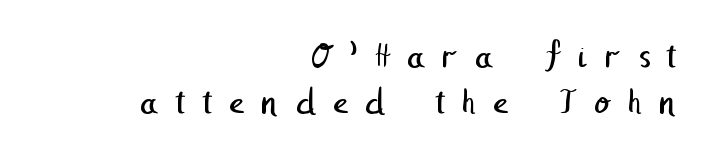
The image shows 36 px regular-weight sans-serif type; set right-aligned, normal line spacing (1.28x), unusually wide letter spacing (+0.46 em), not underlined; low stroke contrast and a medium x-height.
